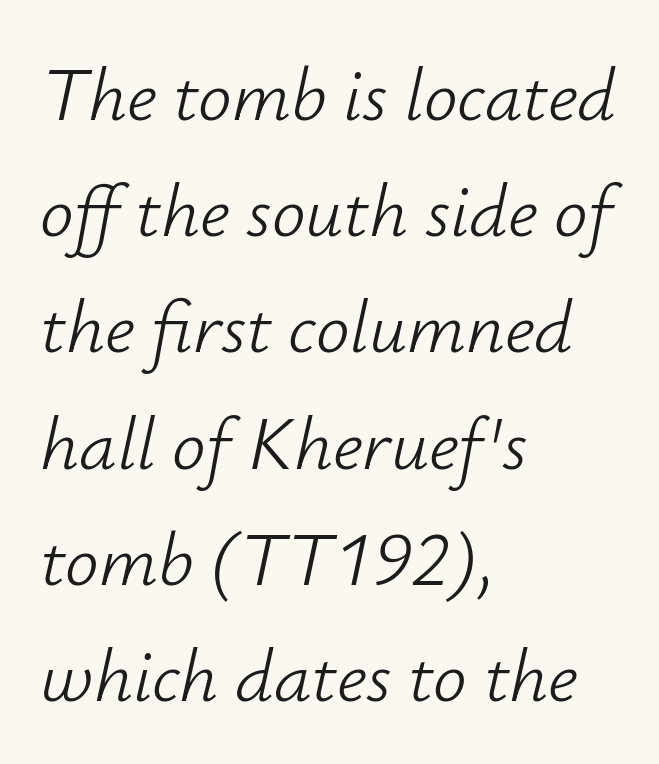
The image shows 75 px light type, italic (leaning right); set left-aligned, normal line spacing (1.55x), normal letter spacing, not underlined; low stroke contrast and a small x-height.
